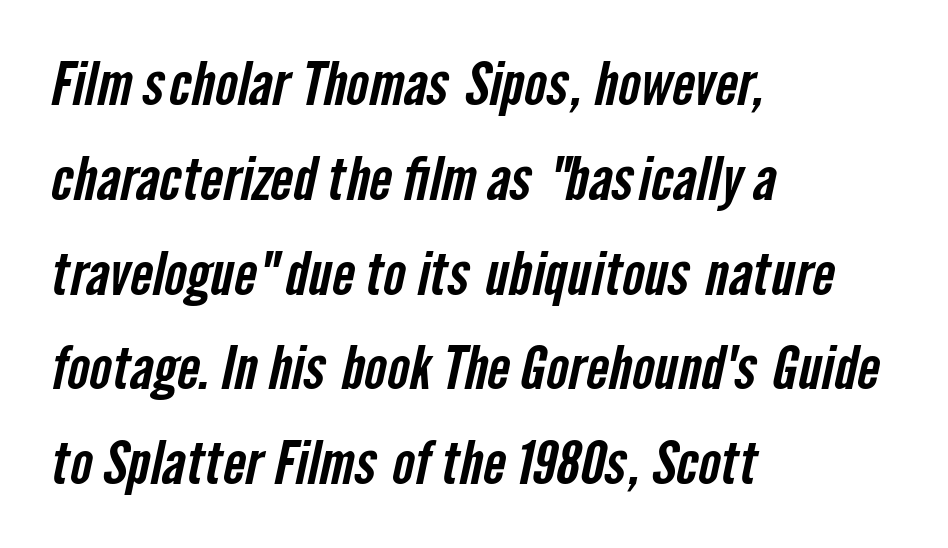
The image shows 60 px condensed sans-serif type; set left-aligned, normal line spacing (1.58x), normal letter spacing, not underlined; low stroke contrast and a medium x-height.
